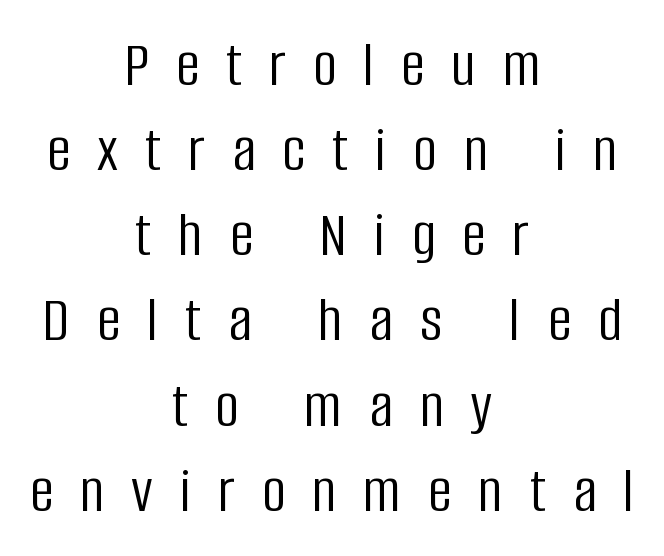
{"serif": "no", "italic": "no", "bold": "no", "weight": "light", "width": "condensed", "stroke_contrast": "low", "x_height": "large", "monospaced": "no", "underline": "no", "align": "center", "line_spacing": "normal", "line_spacing_ratio": 1.29, "letter_spacing": "wide", "letter_spacing_em": 0.41, "glyph_px": 66}
